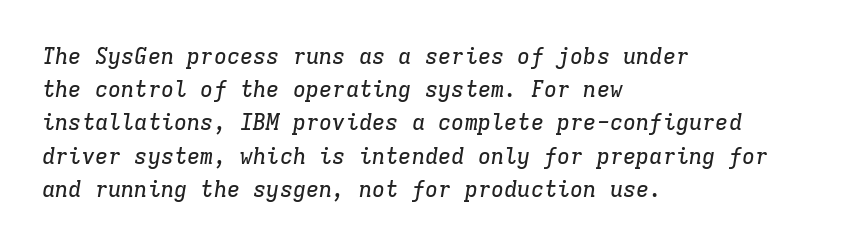
Q: Is the text italic (slanted)? A: Yes, it leans right by about 9 degrees.
Q: Is the text underlined? A: No.
Q: How is the paragraph aligned? A: Left-aligned.
Q: Is the spacing between letters normal or unusually wide? A: Normal.
Q: Is the spacing between lines tight, normal or loose? A: Normal.
